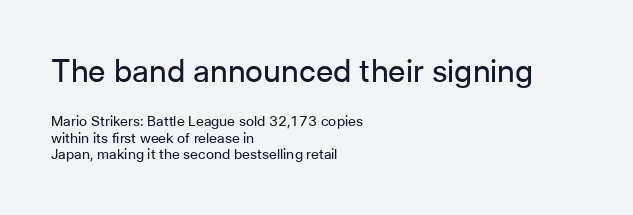
The image shows 31 px regular-weight sans-serif type, upright; set left-aligned, line spacing 1.18x, normal letter spacing, not underlined; the first (top) block is 2.21x larger; low stroke contrast and a medium x-height.
